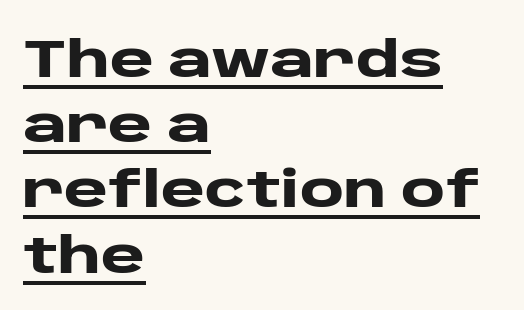
The image shows 53 px heavy, wide sans-serif type, upright; set left-aligned, line spacing 1.23x, normal letter spacing, underlined; low stroke contrast and a large x-height.
